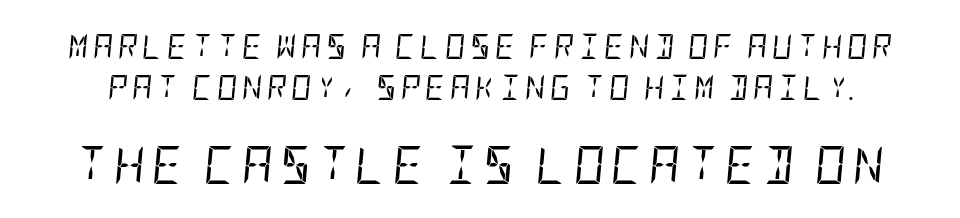
Q: Is the text bold? A: No.
Q: Is the text italic (slanted)? A: Yes, it leans right by about 5 degrees.
Q: Is the text underlined? A: No.
Q: Is the spacing between lines tight, normal or loose? A: Normal.
Q: Which block of text is set in a larger size, the first (top) or the second (bottom)? A: The second (bottom) one.
Q: Width (condensed, normal, or wide)? A: Condensed.
Q: Stroke contrast? A: Low.
Q: x-height? A: Large.
